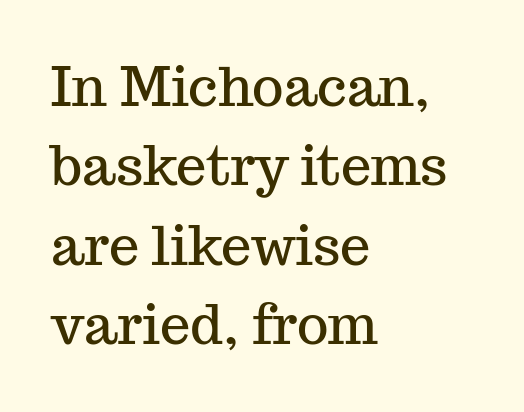
{"serif": "yes", "italic": "no", "width": "normal", "stroke_contrast": "medium", "x_height": "medium", "monospaced": "no", "underline": "no", "align": "left", "line_spacing": "normal", "line_spacing_ratio": 1.47, "letter_spacing": "normal", "letter_spacing_em": 0.0, "glyph_px": 54}
